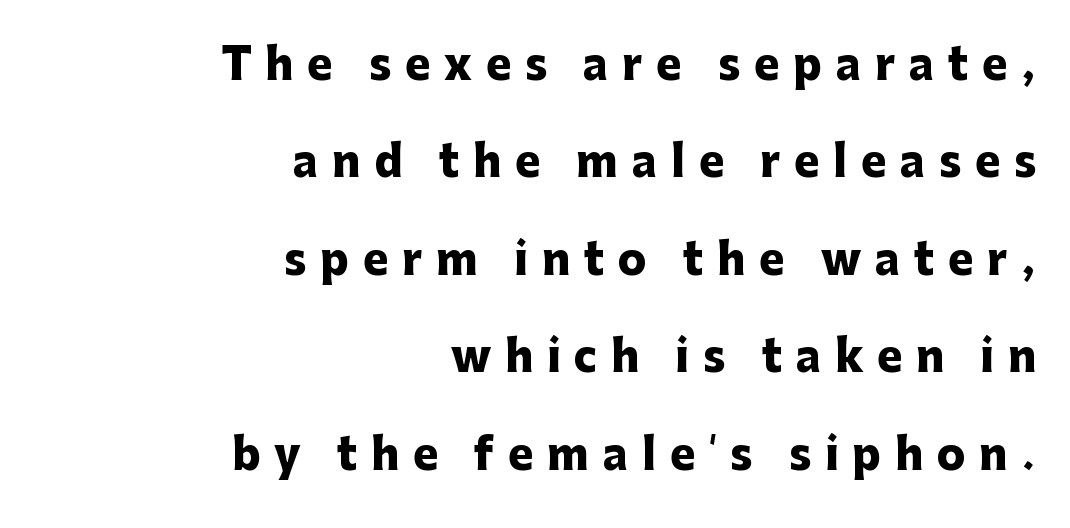
Does the copy run flush right? Yes — the right margin is perfectly even. Varying glyph widths throughout — classic text-font behaviour. Loose tracking; the words dissolve into strings of separated letters. Font category for this specimen: sans-serif.
